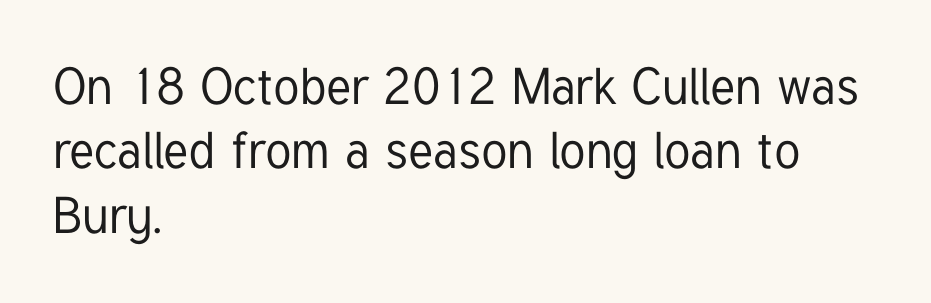
{"serif": "no", "italic": "no", "width": "condensed", "stroke_contrast": "low", "x_height": "medium", "monospaced": "no", "underline": "no", "align": "left", "line_spacing": "normal", "line_spacing_ratio": 1.26, "letter_spacing": "normal", "letter_spacing_em": 0.0, "glyph_px": 51}
